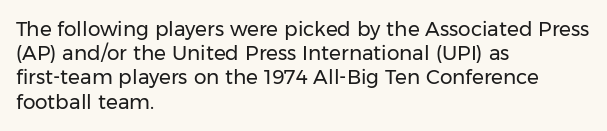
Tall strokes in this sample are plumb rather than angled. Decoration check: the copy has no underline. Words appear dense and cohesive because spacing is normal. The typesetter chose a ragged-right arrangement here.
